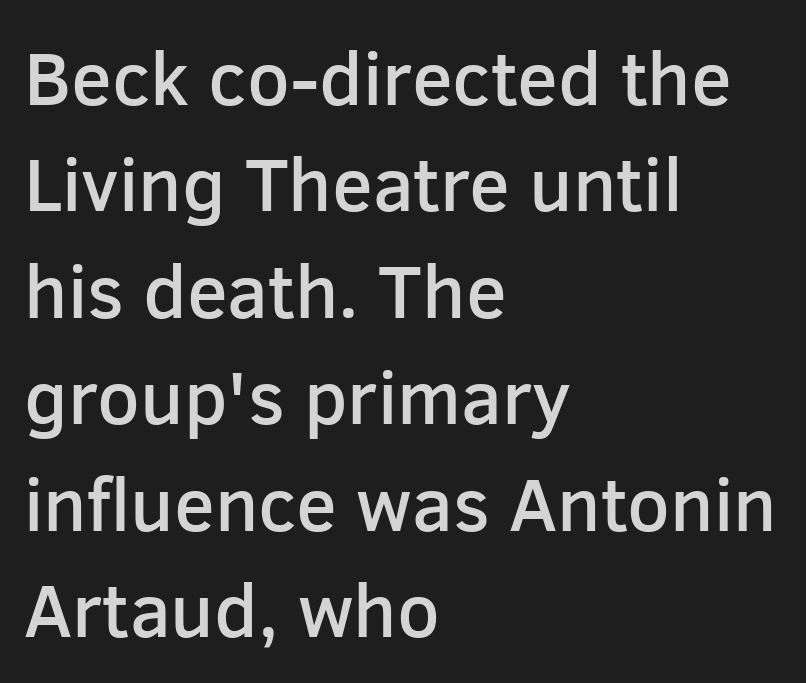
{"serif": "no", "italic": "no", "bold": "semi", "weight": "semibold", "width": "normal", "stroke_contrast": "low", "x_height": "medium", "monospaced": "no", "underline": "no", "align": "left", "line_spacing": "normal", "line_spacing_ratio": 1.42, "letter_spacing": "normal", "letter_spacing_em": 0.0, "glyph_px": 75}
